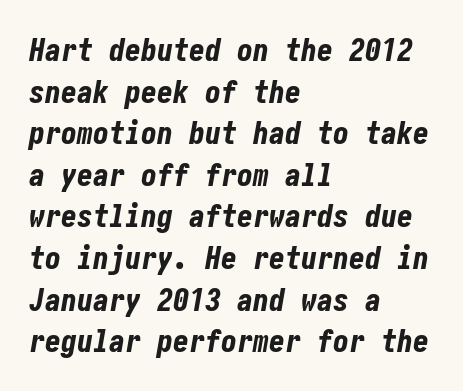
The image shows 32 px bold, condensed type, italic (leaning right); set left-aligned, normal line spacing (1.3x), normal letter spacing, not underlined; low stroke contrast and a medium x-height.
